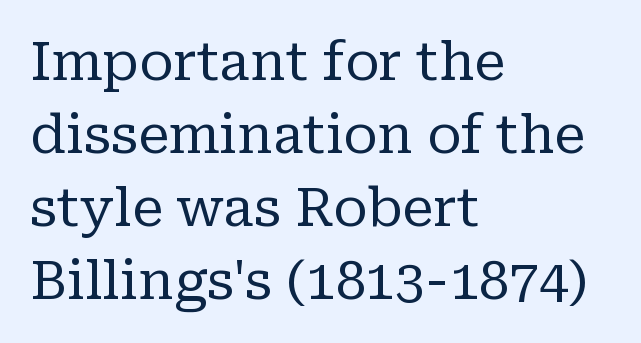
Weight class: somewhere from thin through regular. If you measured baseline to baseline, you'd find a middling distance. You could not count columns in this text — the font is proportionally spaced. Beneath every word, the page is bare. Notice how the passage keeps a crisp vertical edge on the left only. Style check: upright.
